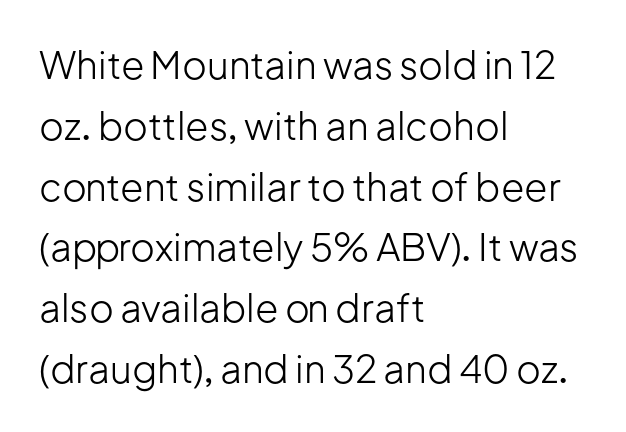
Q: Is the text bold? A: No.
Q: Is the text italic (slanted)? A: No, it is upright.
Q: Is the typeface a serif or a sans-serif typeface? A: Sans-serif.
Q: Is the text underlined? A: No.
Q: How is the paragraph aligned? A: Left-aligned.
Q: Is the spacing between letters normal or unusually wide? A: Normal.
Q: Is the spacing between lines tight, normal or loose? A: Normal.
Q: Width (condensed, normal, or wide)? A: Normal.
Q: Stroke contrast? A: Low.
Q: x-height? A: Medium.
Q: Monospaced? A: No.
